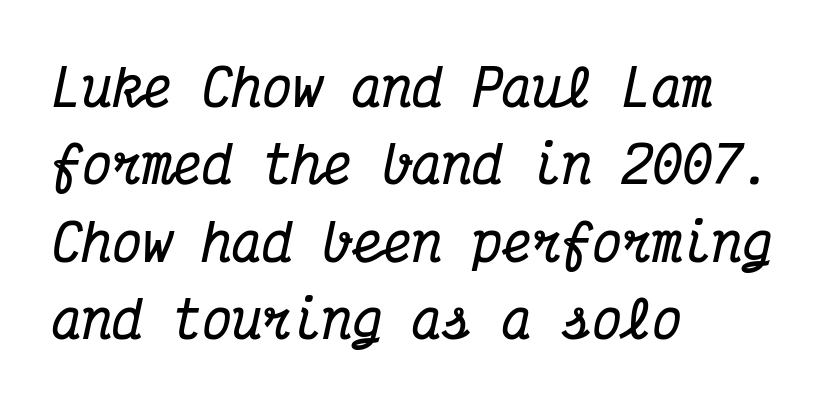
Q: Is the text bold? A: Yes.
Q: Is the text italic (slanted)? A: Yes, it leans right by about 12 degrees.
Q: Is the typeface a serif or a sans-serif typeface? A: Serif.
Q: Is the text underlined? A: No.
Q: How is the paragraph aligned? A: Left-aligned.
Q: Is the spacing between letters normal or unusually wide? A: Normal.
Q: Is the spacing between lines tight, normal or loose? A: Normal.
Q: Width (condensed, normal, or wide)? A: Condensed.
Q: Stroke contrast? A: Medium.
Q: x-height? A: Medium.
Q: Monospaced? A: Yes.
